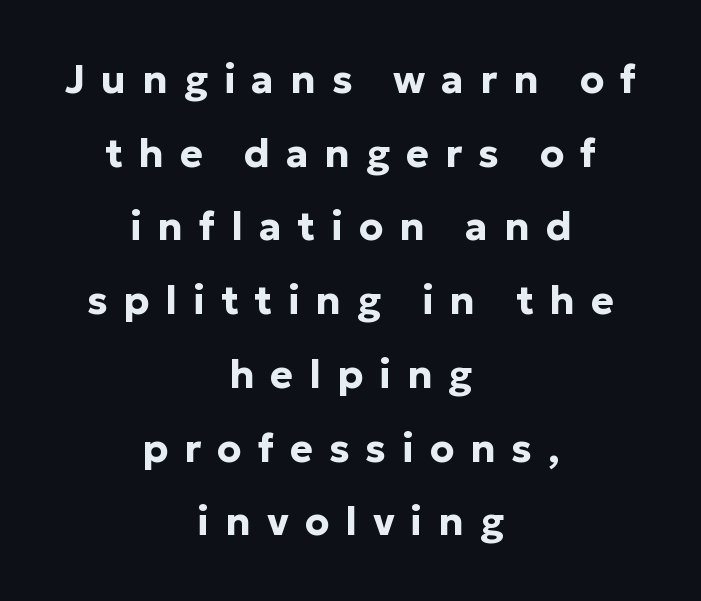
The image shows 39 px bold sans-serif type, upright; set centered, line spacing 1.89x, unusually wide letter spacing (+0.41 em), not underlined; low stroke contrast and a medium x-height.
